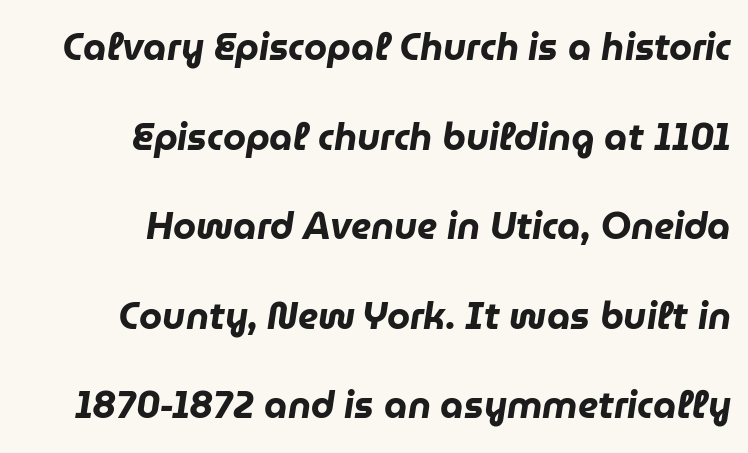
The image shows 37 px heavy type, italic (leaning right); set right-aligned, loose line spacing (2.42x), normal letter spacing, not underlined; low stroke contrast and a medium x-height.
